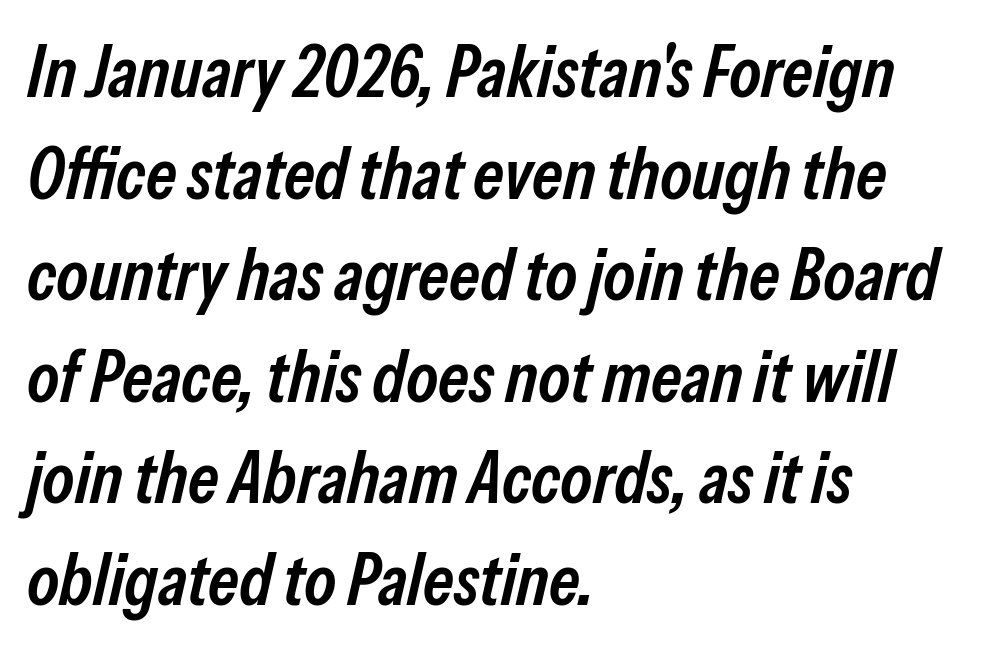
The image shows 72 px semibold, condensed type, italic (leaning right); set left-aligned, normal line spacing (1.41x), normal letter spacing, not underlined; low stroke contrast and a medium x-height.
